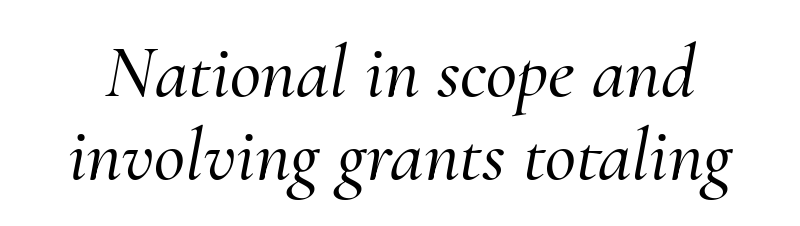
How would I describe the line gaps? Narrow and economical. The rendering uses natural spacing where letterforms have individual widths. Style check: oblique. Letterform terminals end in serifs throughout the passage.
